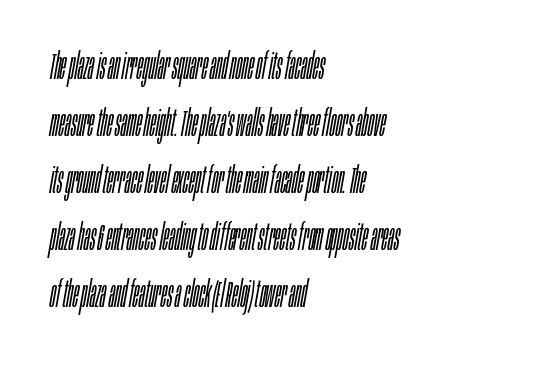
Q: Is the text bold? A: No.
Q: Is the text italic (slanted)? A: Yes, it leans right by about 10 degrees.
Q: Is the text underlined? A: No.
Q: How is the paragraph aligned? A: Left-aligned.
Q: Is the spacing between letters normal or unusually wide? A: Normal.
Q: Is the spacing between lines tight, normal or loose? A: Normal.
Q: Width (condensed, normal, or wide)? A: Condensed.
Q: Stroke contrast? A: Low.
Q: x-height? A: Large.
Q: Monospaced? A: No.
